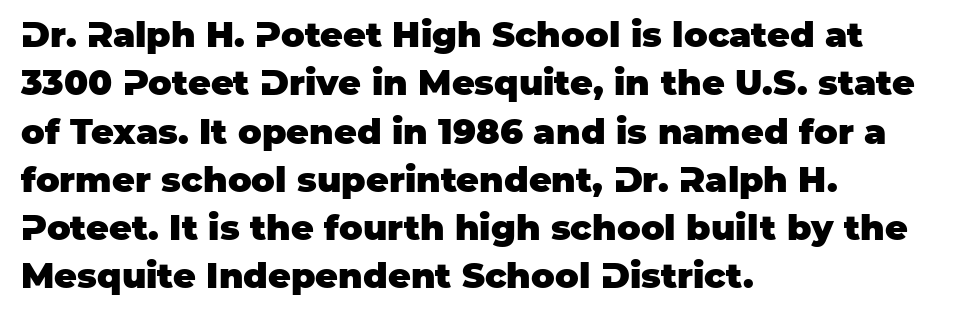
If you drew a line through each stem, it would be perfectly vertical. You could not count columns in this text — the font is proportionally spaced. Line spacing here is normal. The type is set solid horizontally, with unmodified tracking. Caption: bold face, heavy strokes.
